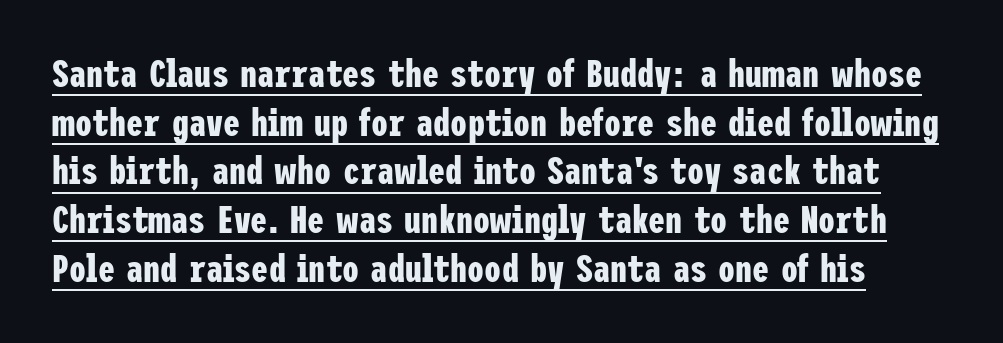
The image shows 38 px bold, condensed sans-serif type, upright; set normal line spacing (1.28x), normal letter spacing, underlined; low stroke contrast and a medium x-height.
